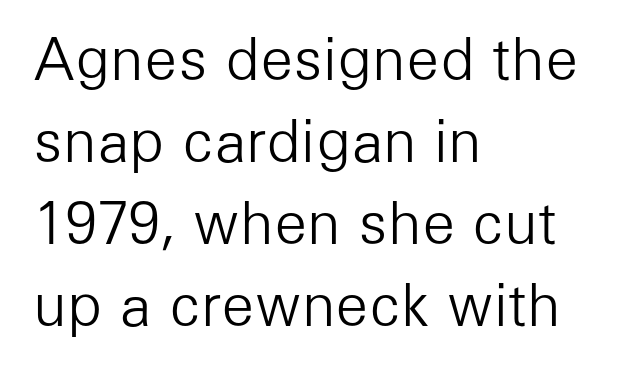
The image shows 57 px light sans-serif type, upright; set left-aligned, normal line spacing (1.44x), normal letter spacing, not underlined; low stroke contrast and a medium x-height.
